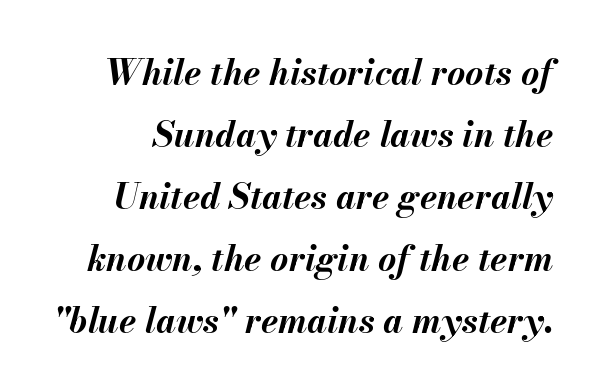
The image shows 35 px bold type, italic (leaning right); set line spacing 1.77x, normal letter spacing, not underlined; medium stroke contrast and a small x-height.
